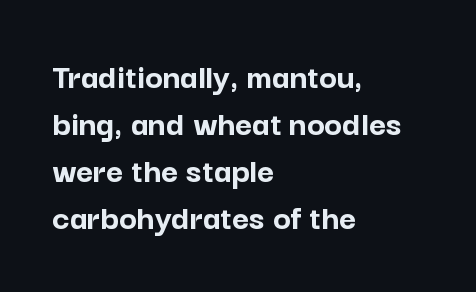
Serifs: no, the terminals of the letterforms are clean. Ordinary non-slanted type is in use. A typesetter would call this leading conventional body-copy spacing. Where is the straight margin? On the left.
